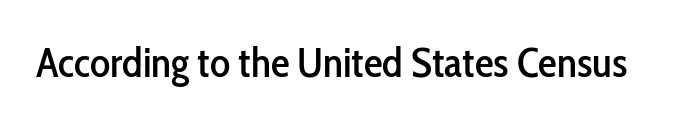
{"serif": "no", "italic": "no", "width": "condensed", "stroke_contrast": "low", "x_height": "medium", "monospaced": "no", "underline": "no", "letter_spacing": "normal", "letter_spacing_em": 0.0, "glyph_px": 42}
